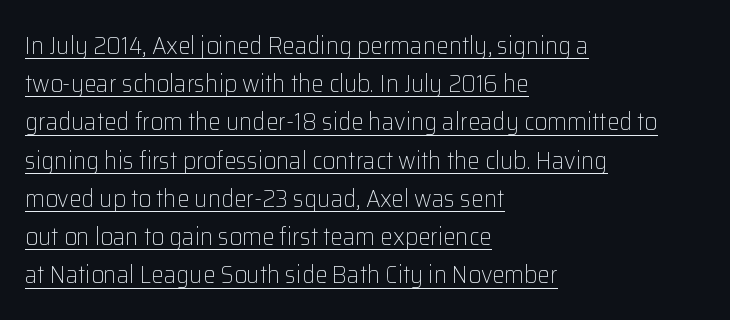
A typesetter would mark this as roman, not italic. Words appear dense and cohesive because spacing is normal. The block of text has a typical density, with ordinary space between rows. Somebody hit Ctrl+U on this one — the words are underlined. Stem width sits at or under what a default text font uses.
